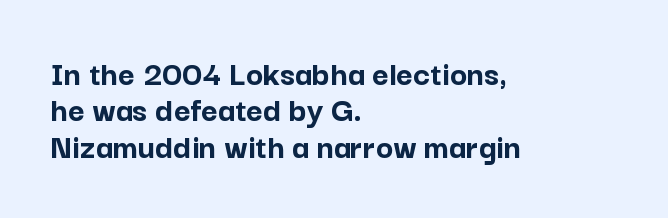
The space directly below the letters is spotless. Caption: standard tracking, unaltered. These lines huddle together more closely than default settings would place them. Which margin do the lines hug? The left one — the right edge is uneven. The face used here is proportionally spaced, like ordinary book or web type.
